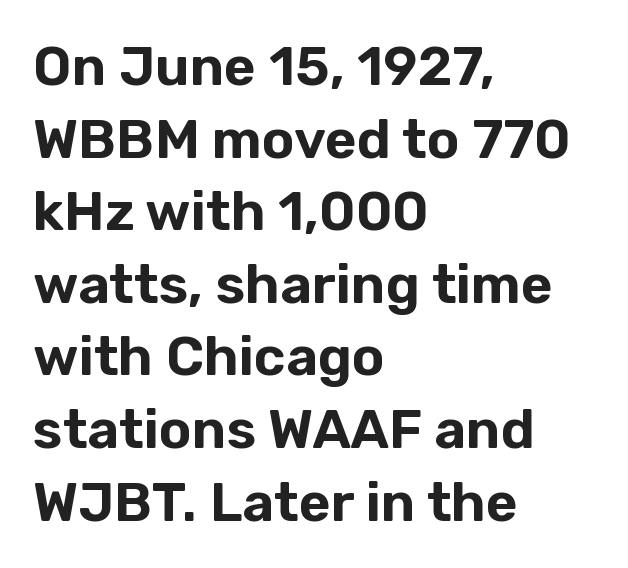
The image shows 55 px sans-serif type, upright; set left-aligned, normal line spacing (1.32x), normal letter spacing, not underlined; low stroke contrast and a medium x-height.
